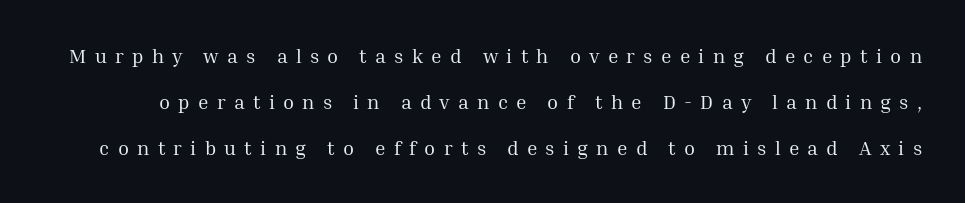
{"italic": "no", "bold": "no", "underline": "no", "line_spacing": "loose", "line_spacing_ratio": 2.3, "letter_spacing": "wide", "letter_spacing_em": 0.41, "glyph_px": 20}
